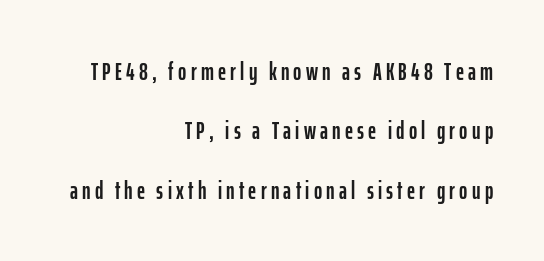
Quick note: underline off. The lines are spread far apart with generous leading. Alignment: flush right. This sample uses an upright cut, with every glyph sitting square on the baseline.
